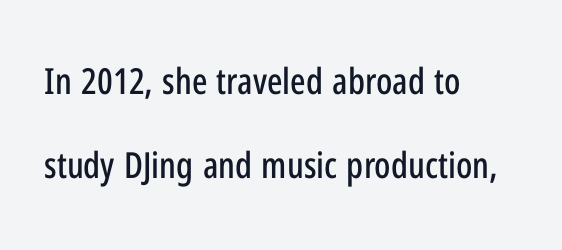
The image shows 36 px condensed sans-serif type, upright; set left-aligned, loose line spacing (2.34x), normal letter spacing, not underlined; low stroke contrast and a medium x-height.
